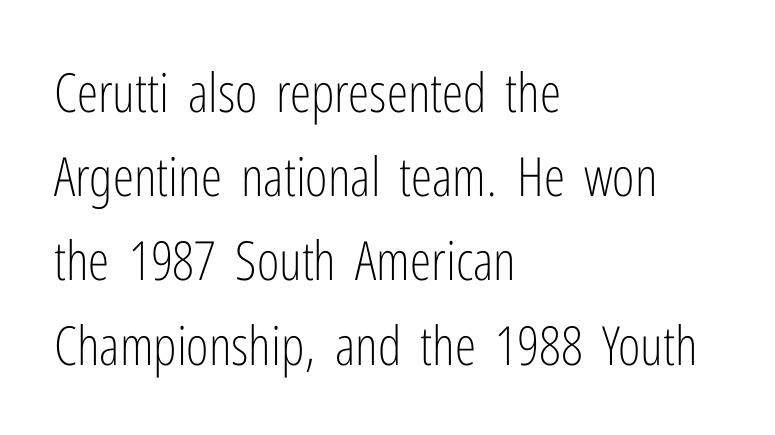
{"serif": "no", "italic": "no", "bold": "no", "weight": "light", "width": "condensed", "stroke_contrast": "low", "x_height": "medium", "monospaced": "no", "underline": "no", "align": "left", "line_spacing": "normal", "line_spacing_ratio": 1.56, "letter_spacing": "normal", "letter_spacing_em": 0.0, "glyph_px": 54}
